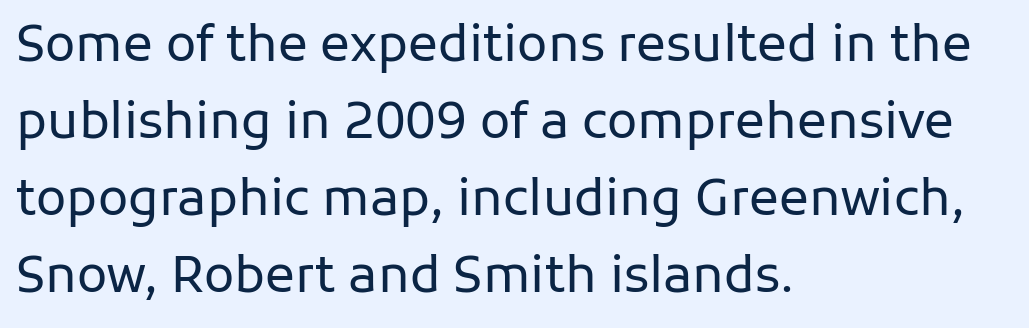
The image shows 50 px regular-weight sans-serif type, upright; set left-aligned, normal line spacing (1.54x), normal letter spacing, not underlined; low stroke contrast and a medium x-height.
